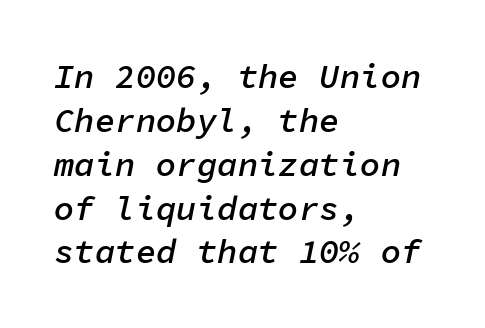
{"italic": "yes", "lean": "right", "slant_degrees": 11, "bold": "semi", "weight": "semibold", "width": "normal", "stroke_contrast": "low", "x_height": "medium", "monospaced": "yes", "underline": "no", "align": "left", "line_spacing": "normal", "line_spacing_ratio": 1.29, "letter_spacing": "normal", "letter_spacing_em": 0.0, "glyph_px": 34}
